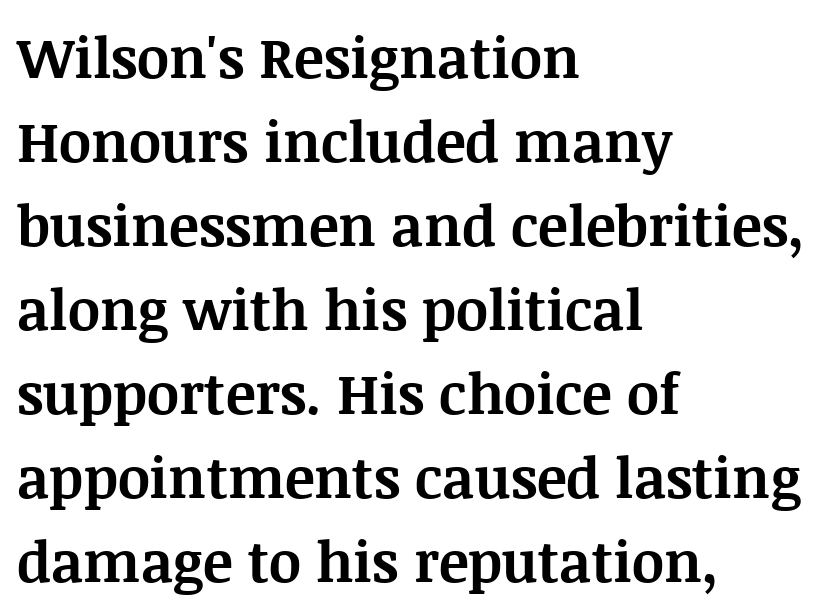
{"serif": "yes", "italic": "no", "bold": "yes", "weight": "bold", "width": "normal", "stroke_contrast": "medium", "x_height": "large", "monospaced": "no", "underline": "no", "align": "left", "line_spacing": "normal", "line_spacing_ratio": 1.5, "letter_spacing": "normal", "letter_spacing_em": 0.0, "glyph_px": 56}
